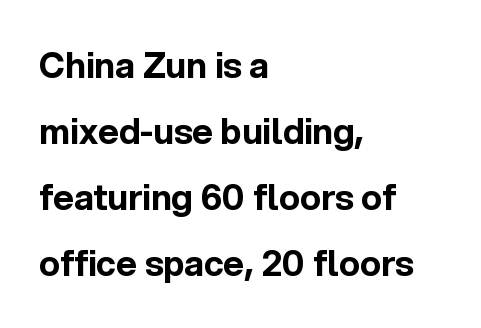
{"serif": "no", "italic": "no", "bold": "yes", "weight": "bold", "width": "normal", "x_height": "medium", "monospaced": "no", "underline": "no", "align": "left", "line_spacing_ratio": 1.89, "letter_spacing": "normal", "letter_spacing_em": 0.0, "glyph_px": 35}
